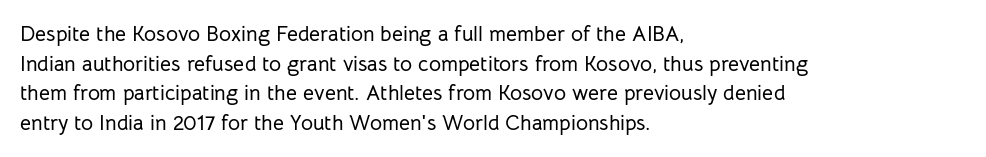
The image shows 21 px text type, upright; set left-aligned, normal line spacing (1.41x), normal letter spacing, not underlined.
